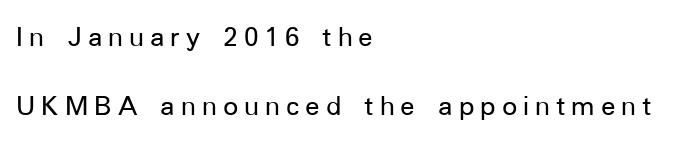
Q: Is the text italic (slanted)? A: No, it is upright.
Q: Is the typeface a serif or a sans-serif typeface? A: Sans-serif.
Q: Is the text underlined? A: No.
Q: How is the paragraph aligned? A: Left-aligned.
Q: Is the spacing between letters normal or unusually wide? A: Unusually wide.
Q: Is the spacing between lines tight, normal or loose? A: Loose.
Q: Width (condensed, normal, or wide)? A: Normal.
Q: Stroke contrast? A: Low.
Q: x-height? A: Medium.
Q: Monospaced? A: No.
